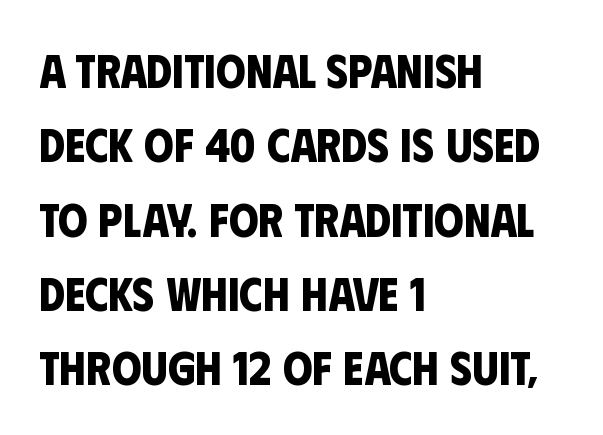
The image shows 47 px bold, condensed sans-serif type; set left-aligned, normal line spacing (1.58x), normal letter spacing, not underlined; low stroke contrast and a large x-height.
